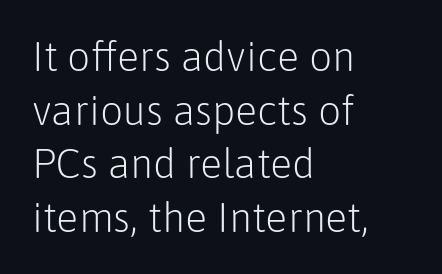
{"serif": "no", "italic": "no", "bold": "no", "weight": "light", "width": "normal", "stroke_contrast": "low", "x_height": "medium", "monospaced": "no", "underline": "no", "align": "left", "line_spacing": "normal", "line_spacing_ratio": 1.31, "letter_spacing": "normal", "letter_spacing_em": 0.0, "glyph_px": 41}
